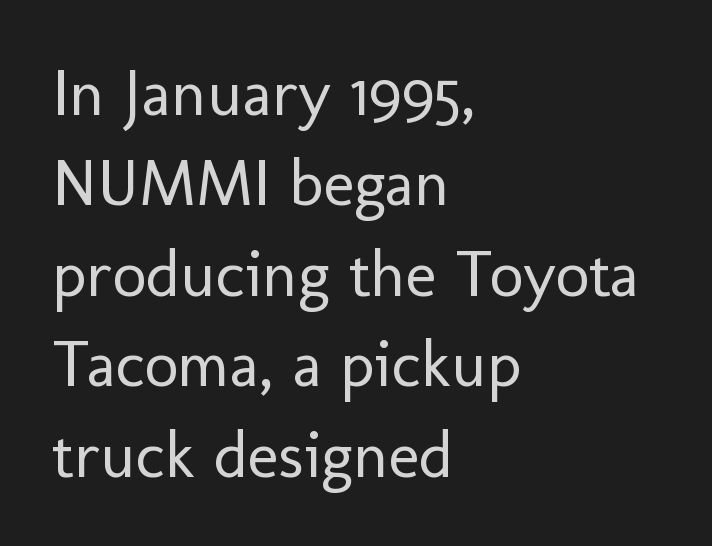
The image shows 66 px regular-weight sans-serif type, upright; set left-aligned, normal line spacing (1.37x), normal letter spacing, not underlined; low stroke contrast and a medium x-height.
